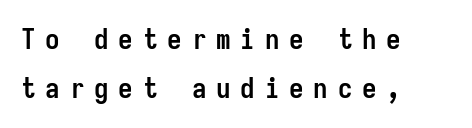
Its strokes are broad and dark, the hallmark of bold type. Examine the stroke ends and you'll find no serifs. This is roman type, the default non-slanted kind. Descenders hang freely into open space. A normal amount of white space separates one row of letters from the next.
